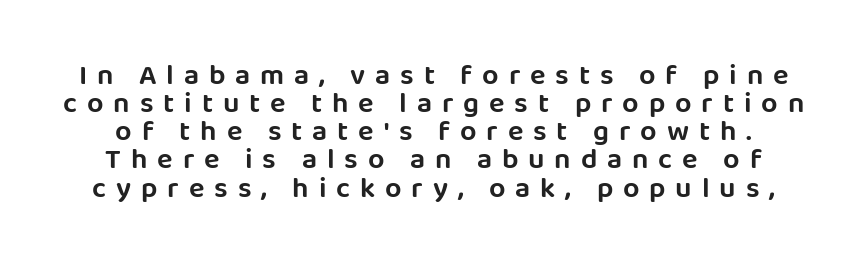
Short note: letters widely spaced. The typography opts for an upright posture over an oblique one. The specimen omits any rule beneath the text block's lines. Students, observe: this is what under-led, compact text looks like. Looks like regular typesetting: each glyph gets only the width it needs. To sum up the face: it is a sans, with no serifs.
